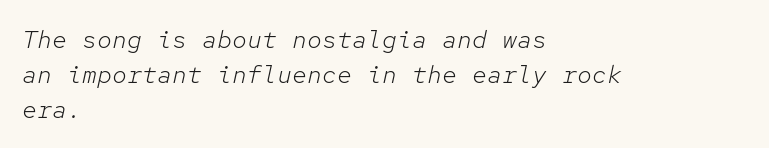
Q: Is the text bold? A: No.
Q: Is the text italic (slanted)? A: Yes, it leans right by about 12 degrees.
Q: Is the text underlined? A: No.
Q: How is the paragraph aligned? A: Left-aligned.
Q: Is the spacing between letters normal or unusually wide? A: Normal.
Q: Is the spacing between lines tight, normal or loose? A: Normal.
